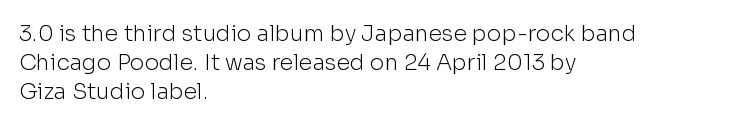
No extra ink here — the face is not bold. The ragged edge is on the right, which tells us the setting is flush left. Decoration check: the copy has no underline. Between one letter and the next there's only the usual sliver of space. No italicization has been applied; the sample stays upright. Successive baselines arrive at the customary interval.
